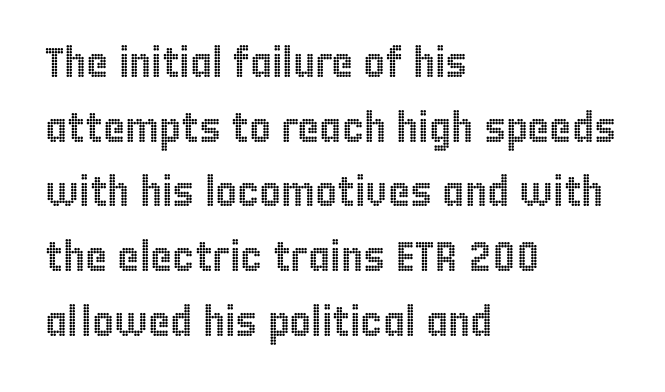
The image shows 42 px condensed type, upright; set left-aligned, normal line spacing (1.54x), normal letter spacing, not underlined; a large x-height.
